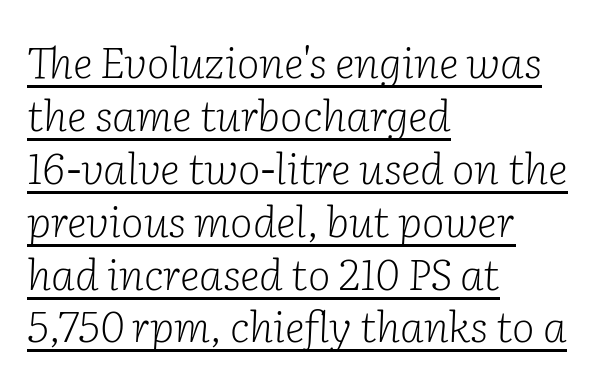
{"serif": "yes", "italic": "yes", "lean": "right", "slant_degrees": 2, "bold": "no", "weight": "light", "width": "normal", "stroke_contrast": "low", "x_height": "medium", "monospaced": "no", "underline": "yes", "align": "left", "line_spacing_ratio": 1.23, "letter_spacing": "normal", "letter_spacing_em": 0.0, "glyph_px": 43}
